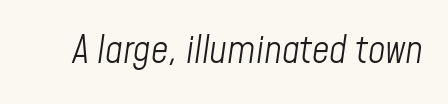
{"italic": "yes", "lean": "right", "slant_degrees": 8, "bold": "no", "weight": "light", "width": "condensed", "stroke_contrast": "low", "x_height": "medium", "monospaced": "no", "underline": "no", "letter_spacing": "normal", "letter_spacing_em": 0.0, "glyph_px": 38}
